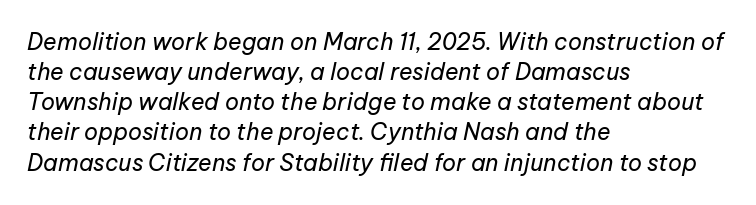
Q: Is the text bold? A: No.
Q: Is the text italic (slanted)? A: Yes, it leans right by about 12 degrees.
Q: Is the text underlined? A: No.
Q: How is the paragraph aligned? A: Left-aligned.
Q: Is the spacing between letters normal or unusually wide? A: Normal.
Q: Is the spacing between lines tight, normal or loose? A: Normal.
